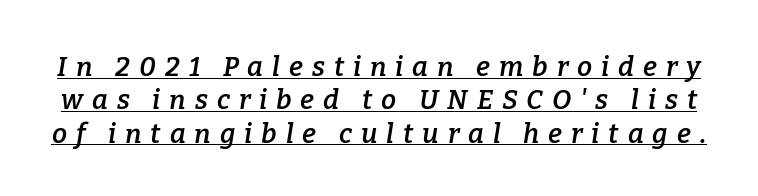
{"italic": "yes", "lean": "right", "slant_degrees": 9, "bold": "semi", "underline": "yes", "line_spacing_ratio": 1.24, "letter_spacing": "wide", "letter_spacing_em": 0.33, "glyph_px": 27}
